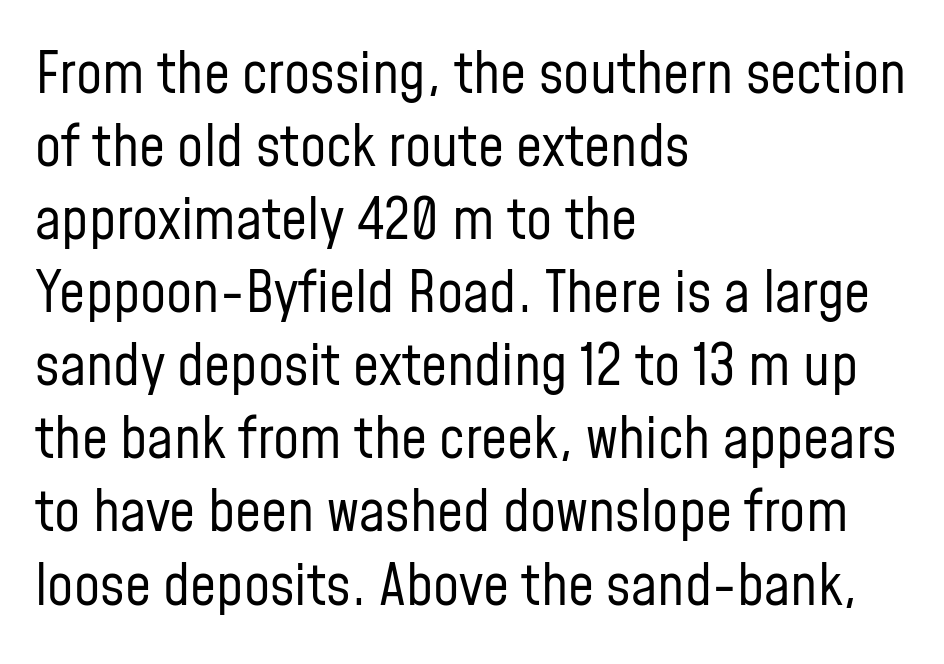
{"serif": "no", "italic": "no", "bold": "no", "weight": "regular", "width": "condensed", "stroke_contrast": "low", "x_height": "medium", "monospaced": "no", "underline": "no", "align": "left", "line_spacing": "normal", "line_spacing_ratio": 1.26, "letter_spacing": "normal", "letter_spacing_em": 0.0, "glyph_px": 58}
